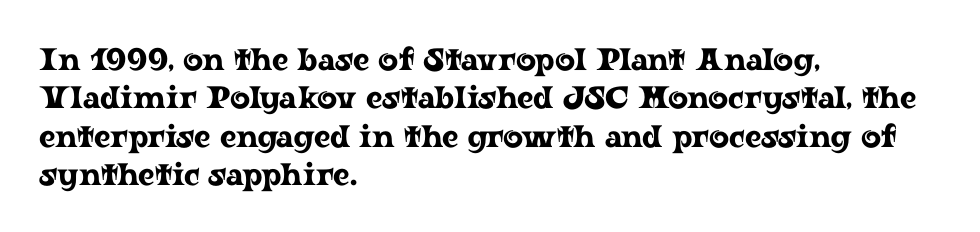
The image shows 31 px wide serif type, upright; set left-aligned, line spacing 1.24x, normal letter spacing, not underlined; low stroke contrast and a medium x-height.
